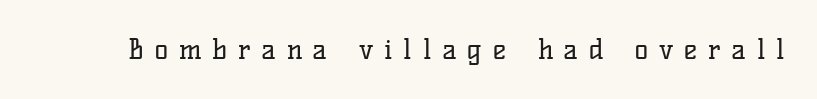
Q: Is the text bold? A: No.
Q: Is the text italic (slanted)? A: No, it is upright.
Q: Is the typeface a serif or a sans-serif typeface? A: Serif.
Q: Is the text underlined? A: No.
Q: Is the spacing between letters normal or unusually wide? A: Unusually wide.
Q: Width (condensed, normal, or wide)? A: Normal.
Q: Stroke contrast? A: Low.
Q: x-height? A: Medium.
Q: Monospaced? A: No.
